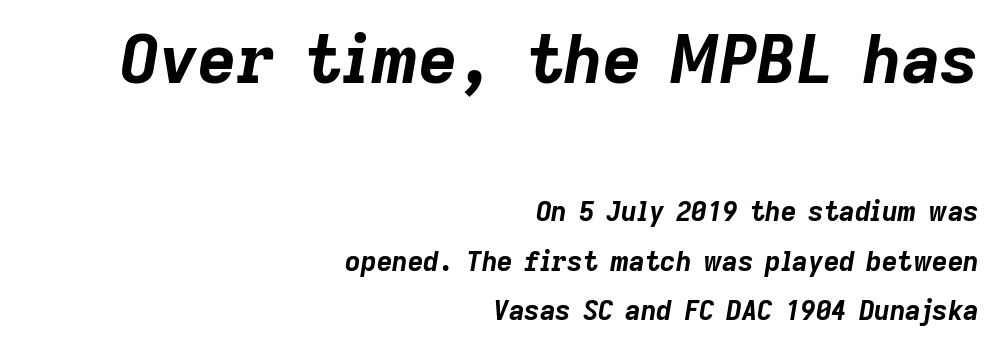
Q: Is the text bold? A: Yes.
Q: Is the text italic (slanted)? A: Yes, it leans right by about 9 degrees.
Q: Is the text underlined? A: No.
Q: How is the paragraph aligned? A: Right-aligned.
Q: Is the spacing between letters normal or unusually wide? A: Normal.
Q: Which block of text is set in a larger size, the first (top) or the second (bottom)? A: The first (top) one.
Q: Width (condensed, normal, or wide)? A: Normal.
Q: Stroke contrast? A: Low.
Q: x-height? A: Medium.
Q: Monospaced? A: No.
